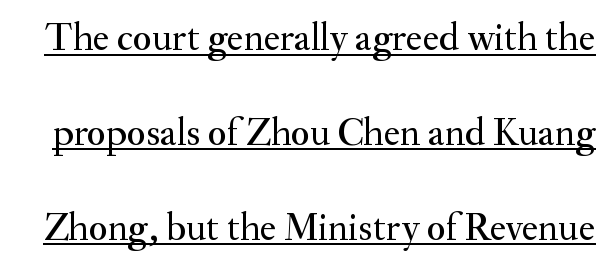
No italicization has been applied; the sample stays upright. Character widths vary here, with narrow letters taking less room than wide ones. Baseline-to-baseline distance is far greater than the letter height. Inter-character spacing is left at the font's built-in metrics.
